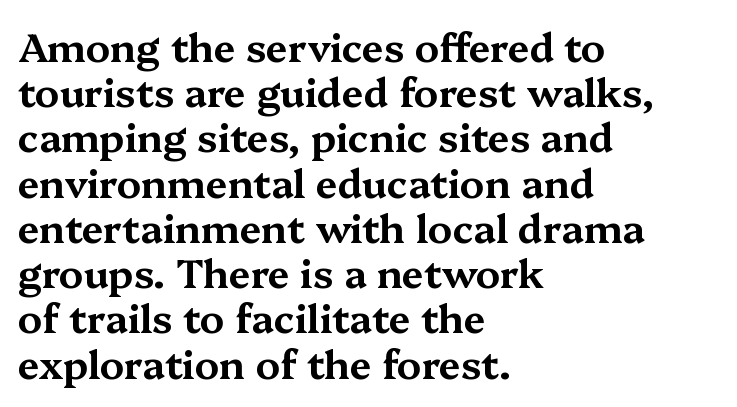
Q: Is the text italic (slanted)? A: No, it is upright.
Q: Is the typeface a serif or a sans-serif typeface? A: Serif.
Q: Is the text underlined? A: No.
Q: How is the paragraph aligned? A: Left-aligned.
Q: Is the spacing between letters normal or unusually wide? A: Normal.
Q: Width (condensed, normal, or wide)? A: Wide.
Q: Stroke contrast? A: Medium.
Q: x-height? A: Medium.
Q: Monospaced? A: No.
